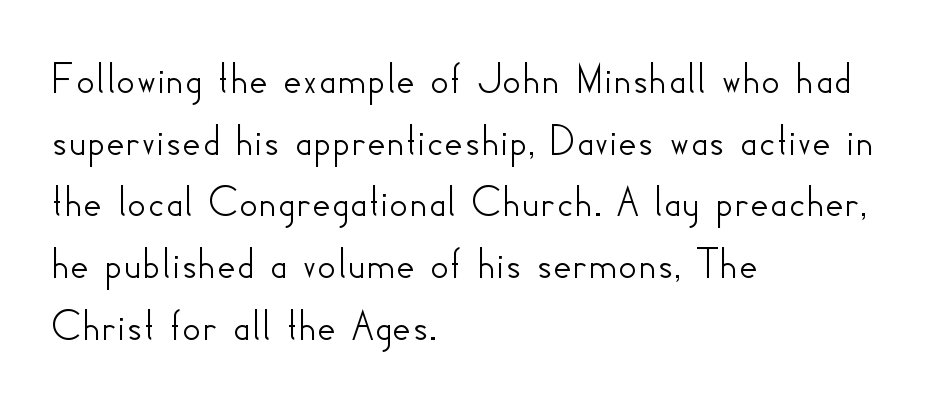
Q: Is the text italic (slanted)? A: No, it is upright.
Q: Is the typeface a serif or a sans-serif typeface? A: Sans-serif.
Q: Is the text underlined? A: No.
Q: How is the paragraph aligned? A: Left-aligned.
Q: Is the spacing between letters normal or unusually wide? A: Normal.
Q: Is the spacing between lines tight, normal or loose? A: Normal.
Q: Width (condensed, normal, or wide)? A: Normal.
Q: Stroke contrast? A: Low.
Q: x-height? A: Small.
Q: Monospaced? A: No.
